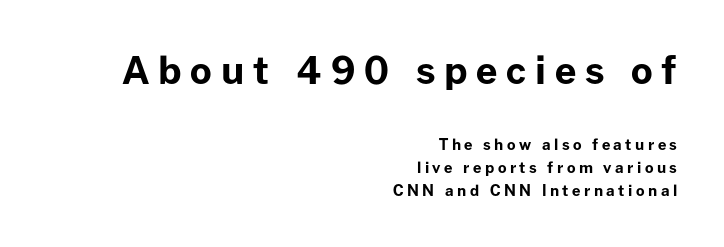
{"serif": "no", "italic": "no", "bold": "yes", "weight": "bold", "width": "normal", "stroke_contrast": "low", "x_height": "medium", "monospaced": "no", "underline": "no", "align": "right", "line_spacing": "normal", "line_spacing_ratio": 1.52, "letter_spacing": "wide", "letter_spacing_em": 0.23, "larger_block": "first", "size_ratio": 2.53, "glyph_px": 38}
